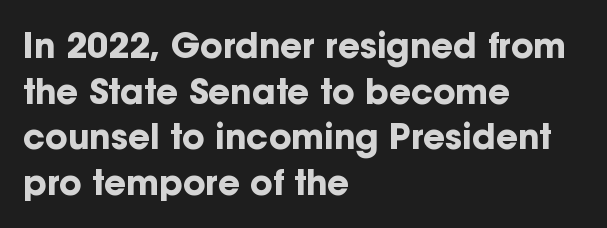
{"serif": "no", "italic": "no", "bold": "yes", "weight": "bold", "width": "normal", "stroke_contrast": "low", "x_height": "medium", "monospaced": "no", "underline": "no", "align": "left", "line_spacing": "normal", "line_spacing_ratio": 1.34, "letter_spacing": "normal", "letter_spacing_em": 0.0, "glyph_px": 34}
